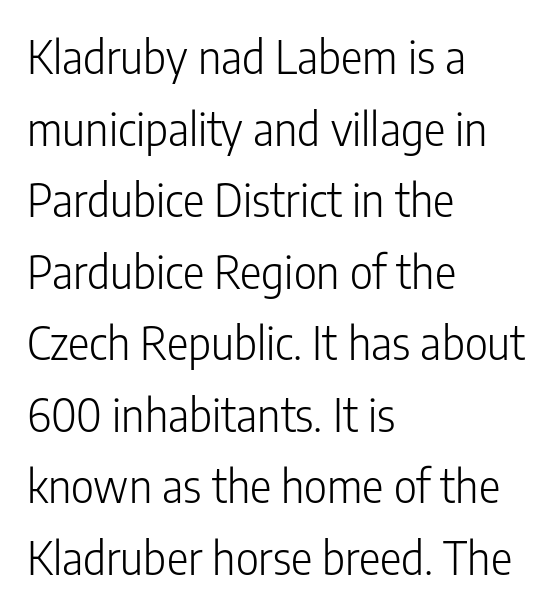
The string is rendered with underlining switched off. In terms of posture, this sample is upright. The font family rendered here belongs to the sans-serif group. The horizontal fit of the characters is conventional and even. Line spacing here is normal. The lines are quadded left.
